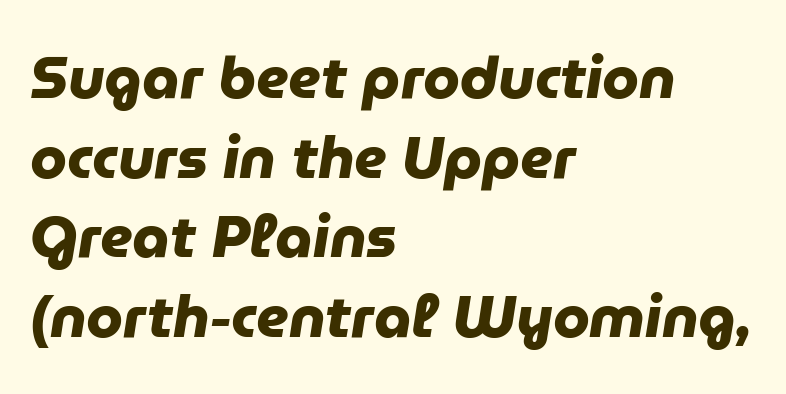
{"serif": "no", "bold": "yes", "weight": "heavy", "width": "normal", "stroke_contrast": "low", "x_height": "medium", "monospaced": "no", "underline": "no", "align": "left", "line_spacing": "normal", "line_spacing_ratio": 1.35, "letter_spacing": "normal", "letter_spacing_em": 0.0, "glyph_px": 59}
